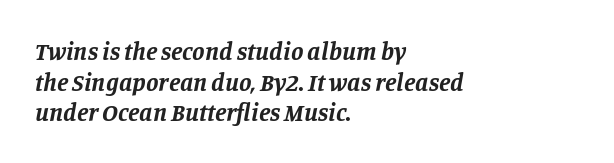
Which margin do the lines hug? The left one — the right edge is uneven. Just letters on the line, the space beneath them empty. The sample has been set heavy, in full bold. There is no visible air inserted between adjacent glyphs. This sample uses an oblique cut, with every glyph tilted off the vertical.
